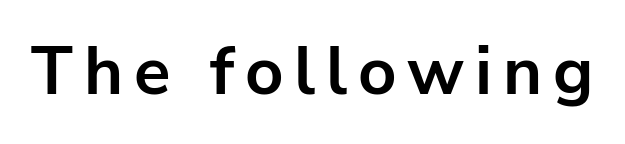
The rendering uses a bold face; every stroke is thick and dark. Honestly, there is no underline to notice here at all. Character widths vary here, with narrow letters taking less room than wide ones. This is sans-serif lettering, the kind often seen on screens and signage. If you drew a line through each stem, it would be perfectly vertical.
